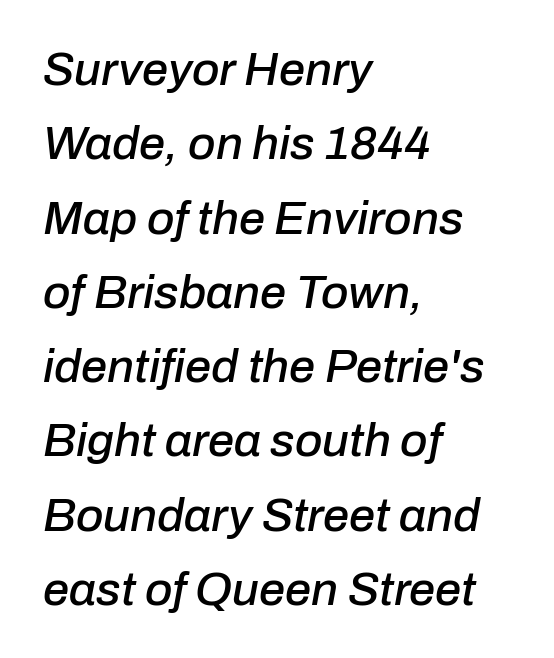
{"italic": "yes", "lean": "right", "slant_degrees": 10, "width": "normal", "stroke_contrast": "low", "x_height": "medium", "monospaced": "no", "underline": "no", "align": "left", "line_spacing": "normal", "line_spacing_ratio": 1.58, "letter_spacing": "normal", "letter_spacing_em": 0.0, "glyph_px": 47}
